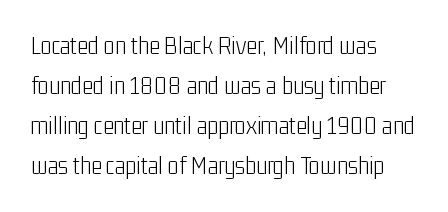
Q: Is the text bold? A: No.
Q: Is the text italic (slanted)? A: No, it is upright.
Q: Is the text underlined? A: No.
Q: How is the paragraph aligned? A: Left-aligned.
Q: Is the spacing between letters normal or unusually wide? A: Normal.
Q: Is the spacing between lines tight, normal or loose? A: Normal.
